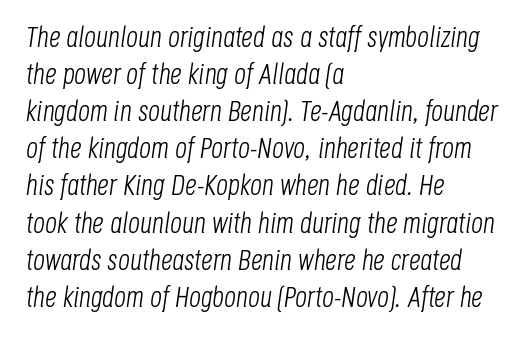
Q: Is the text bold? A: No.
Q: Is the text italic (slanted)? A: Yes, it leans right by about 8 degrees.
Q: Is the text underlined? A: No.
Q: How is the paragraph aligned? A: Left-aligned.
Q: Is the spacing between letters normal or unusually wide? A: Normal.
Q: Is the spacing between lines tight, normal or loose? A: Normal.
Q: Width (condensed, normal, or wide)? A: Condensed.
Q: Stroke contrast? A: Low.
Q: x-height? A: Large.
Q: Monospaced? A: No.
